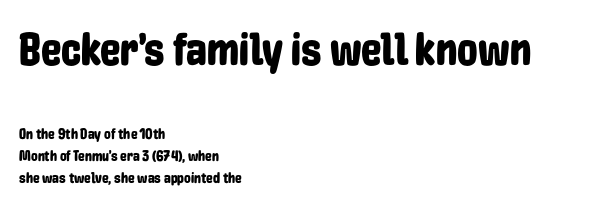
The image shows 46 px condensed sans-serif type, upright; set left-aligned, normal line spacing (1.48x), normal letter spacing, not underlined; the first (top) block is 3.07x larger; low stroke contrast and a medium x-height.
